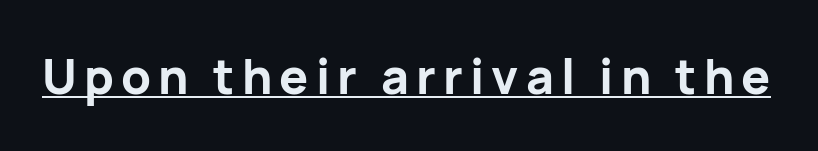
The image shows 48 px bold sans-serif type, upright; set underlined; low stroke contrast and a medium x-height.
